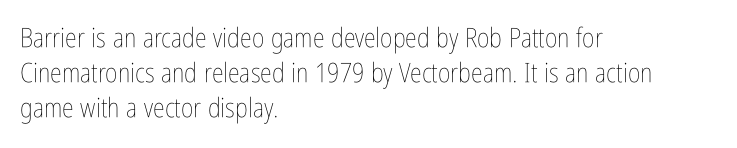
Q: Is the text bold? A: No.
Q: Is the text italic (slanted)? A: No, it is upright.
Q: Is the text underlined? A: No.
Q: How is the paragraph aligned? A: Left-aligned.
Q: Is the spacing between letters normal or unusually wide? A: Normal.
Q: Is the spacing between lines tight, normal or loose? A: Normal.
